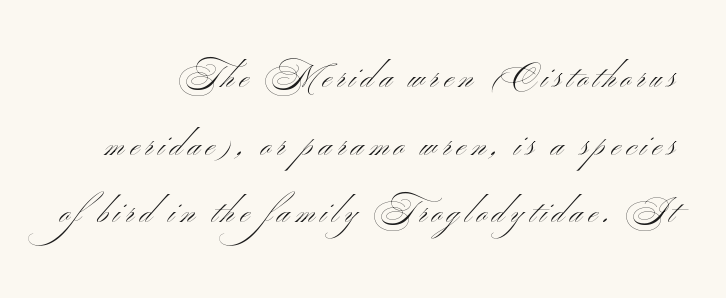
Q: Is the text bold? A: No.
Q: Is the text italic (slanted)? A: Yes.
Q: Is the typeface a serif or a sans-serif typeface? A: Sans-serif.
Q: Is the text underlined? A: No.
Q: Is the spacing between lines tight, normal or loose? A: Loose.
Q: Width (condensed, normal, or wide)? A: Wide.
Q: Stroke contrast? A: Medium.
Q: x-height? A: Small.
Q: Monospaced? A: No.
